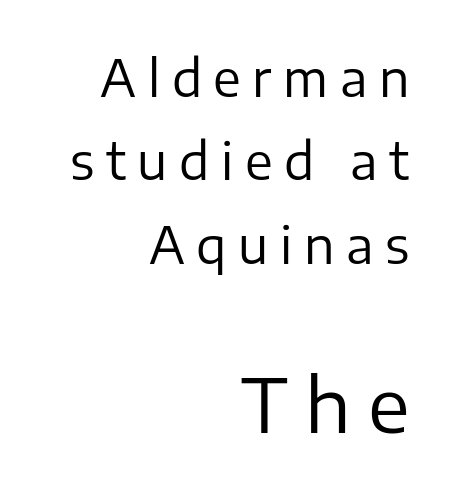
Q: Is the text bold? A: No.
Q: Is the text italic (slanted)? A: No, it is upright.
Q: Is the typeface a serif or a sans-serif typeface? A: Sans-serif.
Q: Is the text underlined? A: No.
Q: How is the paragraph aligned? A: Right-aligned.
Q: Is the spacing between letters normal or unusually wide? A: Unusually wide.
Q: Is the spacing between lines tight, normal or loose? A: Normal.
Q: Which block of text is set in a larger size, the first (top) or the second (bottom)? A: The second (bottom) one.
Q: Width (condensed, normal, or wide)? A: Normal.
Q: Stroke contrast? A: Low.
Q: x-height? A: Medium.
Q: Monospaced? A: No.
